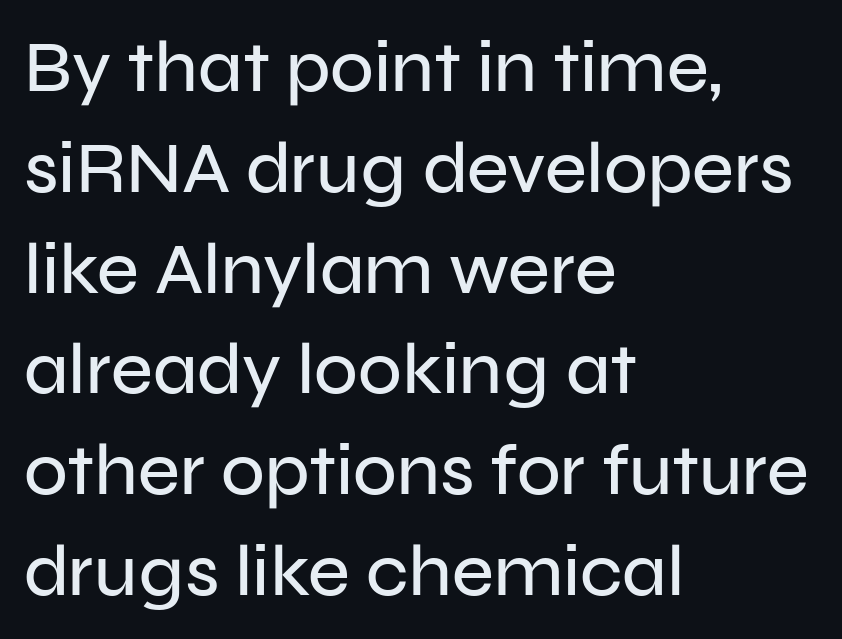
{"serif": "no", "italic": "no", "width": "normal", "stroke_contrast": "low", "x_height": "medium", "monospaced": "no", "underline": "no", "align": "left", "line_spacing": "normal", "line_spacing_ratio": 1.4, "letter_spacing": "normal", "letter_spacing_em": 0.0, "glyph_px": 72}
